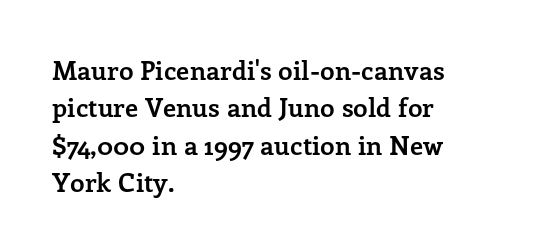
{"italic": "no", "bold": "yes", "underline": "no", "align": "left", "line_spacing": "normal", "line_spacing_ratio": 1.44, "letter_spacing": "normal", "letter_spacing_em": 0.0, "glyph_px": 26}
